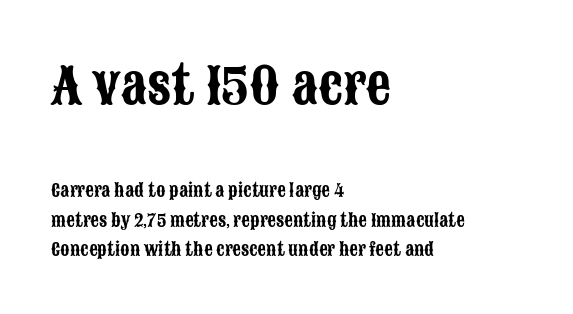
{"serif": "no", "italic": "no", "width": "condensed", "stroke_contrast": "low", "x_height": "large", "monospaced": "no", "underline": "no", "align": "left", "line_spacing_ratio": 1.74, "letter_spacing": "normal", "letter_spacing_em": 0.0, "larger_block": "first", "size_ratio": 2.94, "glyph_px": 50}
